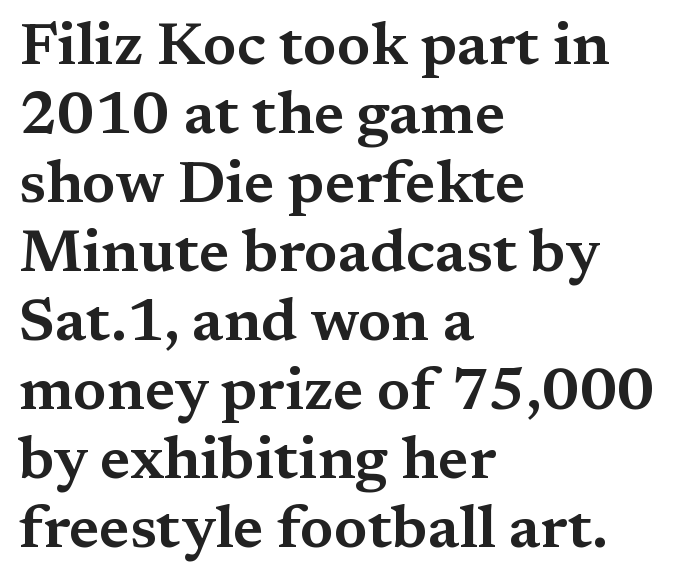
{"serif": "yes", "italic": "no", "width": "wide", "stroke_contrast": "medium", "x_height": "medium", "monospaced": "no", "underline": "no", "align": "left", "line_spacing": "tight", "line_spacing_ratio": 1.15, "letter_spacing": "normal", "letter_spacing_em": 0.0, "glyph_px": 60}
